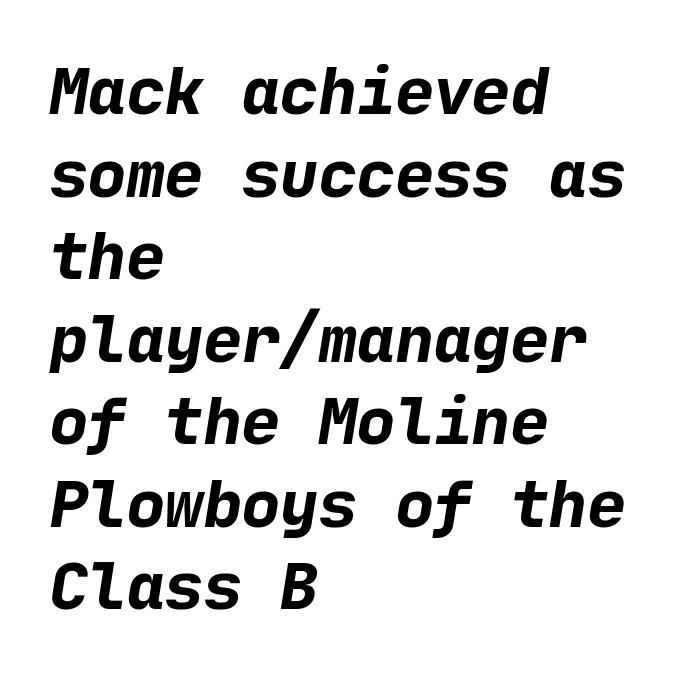
I'd describe the lettering as bold — thick and assertive. The setting favours the left margin, as ordinary paragraphs usually do. Does extra space separate the letters? No, they use regular spacing. Only glyphs here, with clear space below each row. Unlike a traditional serif, this face leaves its strokes unadorned.
